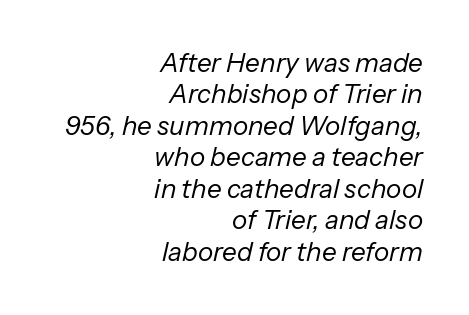
The image shows 26 px text type, italic (leaning right); set right-aligned, line spacing 1.21x, normal letter spacing, not underlined.
